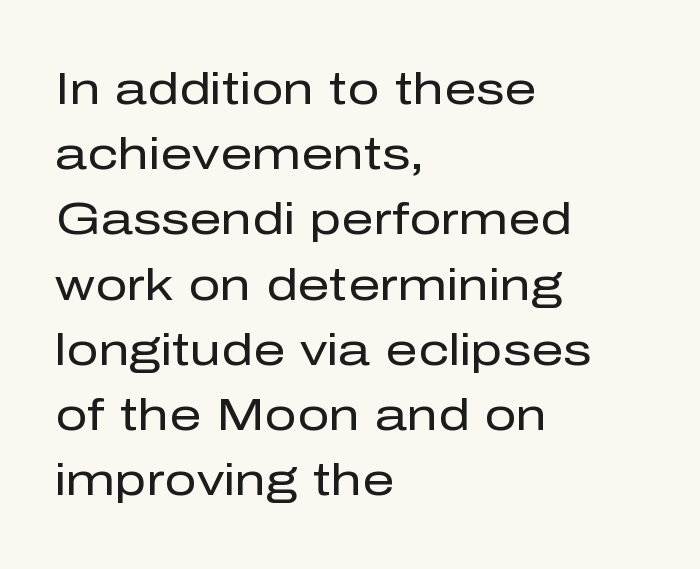
The image shows 45 px regular-weight sans-serif type, upright; set left-aligned, normal line spacing (1.45x), normal letter spacing, not underlined; low stroke contrast and a medium x-height.
